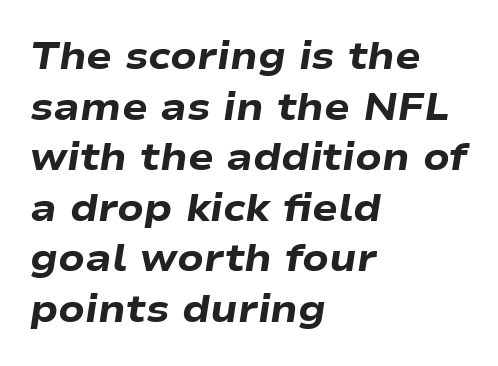
Any mark beneath the type? The region is blank. Inter-character spacing is left at the font's built-in metrics. Is the type bold? Yes — the strokes are clearly thick and heavy. The ragged edge is on the right, which tells us the setting is flush left. There's an unmistakable incline to the writing here.
